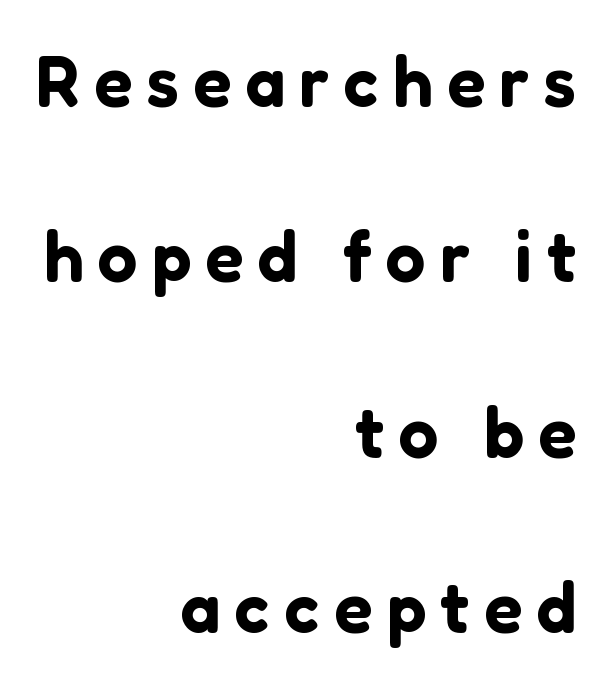
Q: Is the text italic (slanted)? A: No, it is upright.
Q: Is the typeface a serif or a sans-serif typeface? A: Sans-serif.
Q: Is the text underlined? A: No.
Q: How is the paragraph aligned? A: Right-aligned.
Q: Is the spacing between letters normal or unusually wide? A: Unusually wide.
Q: Is the spacing between lines tight, normal or loose? A: Loose.
Q: Width (condensed, normal, or wide)? A: Normal.
Q: Stroke contrast? A: Low.
Q: x-height? A: Medium.
Q: Monospaced? A: No.
